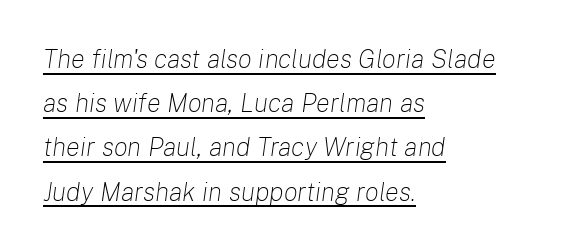
These lines were composed using italics. The passage is arranged the way most books set body copy — flush left. What decoration does the sample have? An underline. Weight: not bold — regular or lighter. Between one letter and the next there's only the usual sliver of space.
